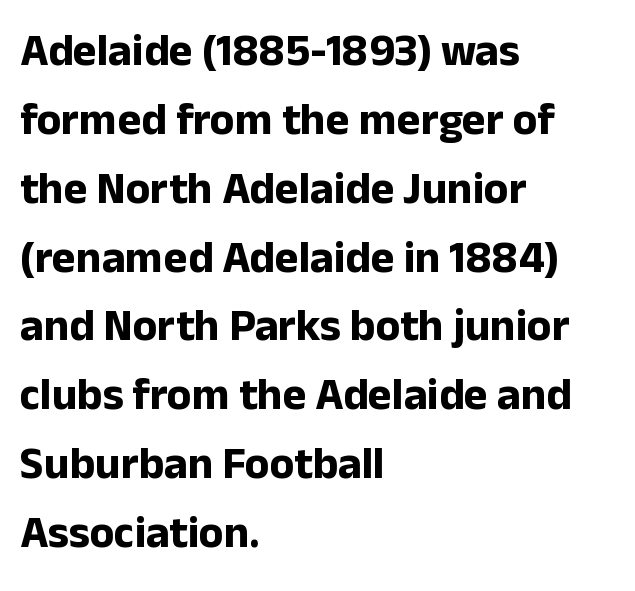
Q: Is the text bold? A: Yes.
Q: Is the text italic (slanted)? A: No, it is upright.
Q: Is the typeface a serif or a sans-serif typeface? A: Sans-serif.
Q: Is the text underlined? A: No.
Q: How is the paragraph aligned? A: Left-aligned.
Q: Is the spacing between letters normal or unusually wide? A: Normal.
Q: Is the spacing between lines tight, normal or loose? A: Normal.
Q: Width (condensed, normal, or wide)? A: Normal.
Q: Stroke contrast? A: Low.
Q: x-height? A: Medium.
Q: Monospaced? A: No.
